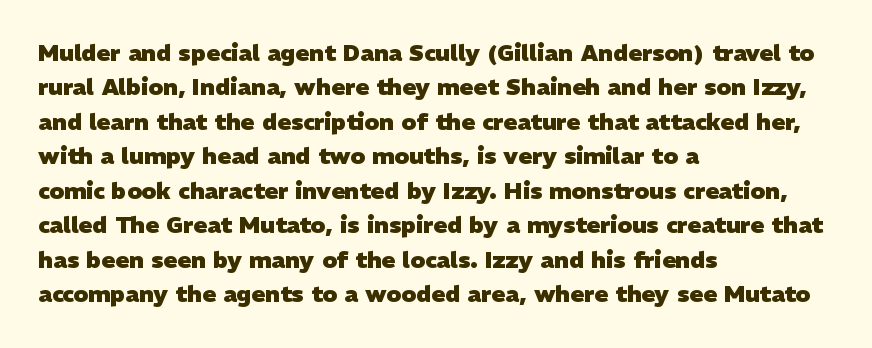
The area under the type is left untouched. Line starts are locked; line ends wander. Regarding leading, the lines here are spaced in the standard way. Heavy, bold letterforms.
